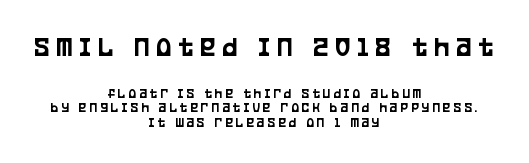
The image shows 29 px condensed sans-serif type, upright; set centered, tight line spacing (1.05x), unusually wide letter spacing (+0.23 em), not underlined; the first (top) block is 2.07x larger; low stroke contrast and a large x-height.
